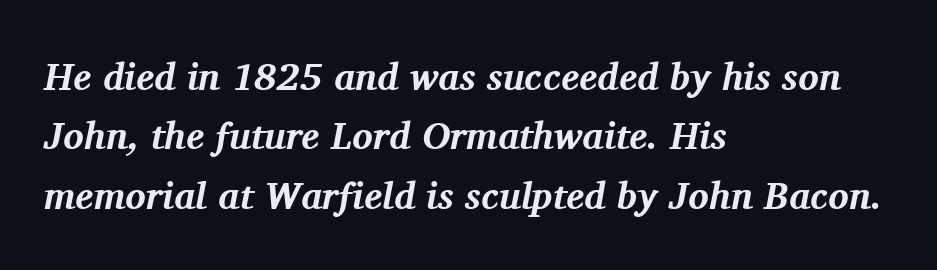
The image shows 38 px bold serif type, italic (leaning right); set left-aligned, normal line spacing (1.56x), normal letter spacing, not underlined; medium stroke contrast and a medium x-height.
